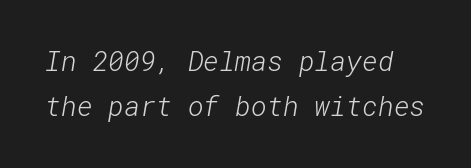
Q: Is the text bold? A: No.
Q: Is the text underlined? A: No.
Q: Is the spacing between letters normal or unusually wide? A: Normal.
Q: Is the spacing between lines tight, normal or loose? A: Normal.
